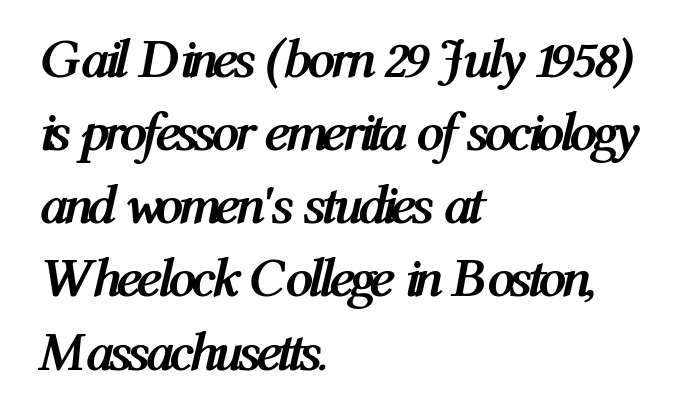
The image shows 55 px semibold, condensed type, italic (leaning right); set left-aligned, normal line spacing (1.33x), normal letter spacing, not underlined; medium stroke contrast and a medium x-height.
